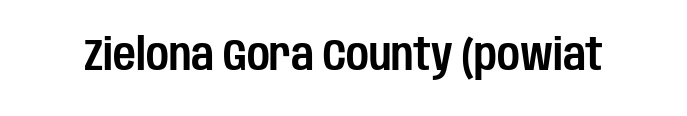
The image shows 44 px condensed sans-serif type, upright; set normal letter spacing, not underlined; low stroke contrast and a large x-height.
